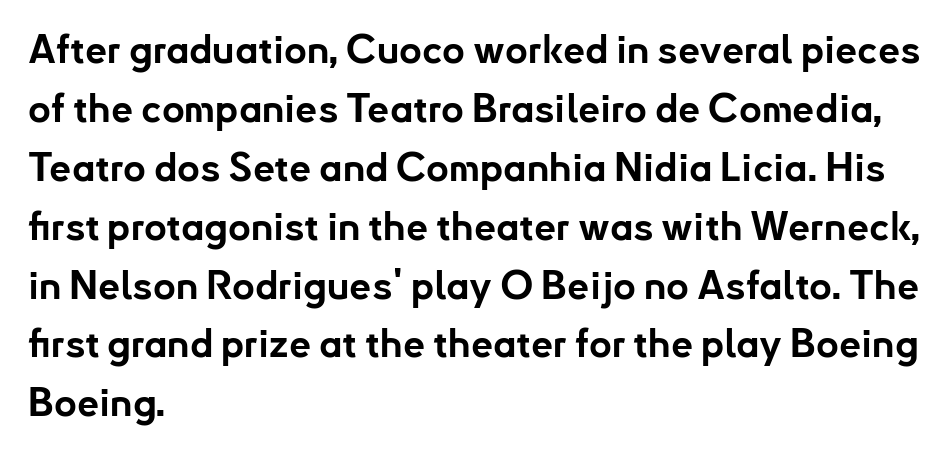
Q: Is the text bold? A: Yes.
Q: Is the text italic (slanted)? A: No, it is upright.
Q: Is the typeface a serif or a sans-serif typeface? A: Sans-serif.
Q: Is the text underlined? A: No.
Q: How is the paragraph aligned? A: Left-aligned.
Q: Is the spacing between letters normal or unusually wide? A: Normal.
Q: Is the spacing between lines tight, normal or loose? A: Normal.
Q: Width (condensed, normal, or wide)? A: Normal.
Q: Stroke contrast? A: Low.
Q: x-height? A: Small.
Q: Monospaced? A: No.
